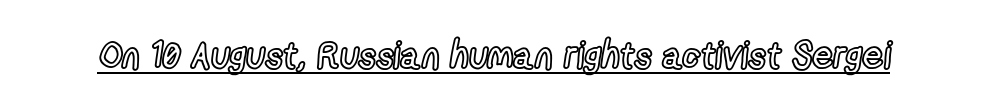
The image shows 37 px condensed type; set normal letter spacing, underlined; a medium x-height.
